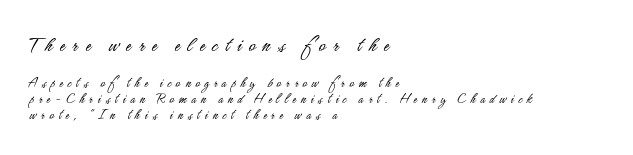
{"bold": "no", "underline": "no", "align": "left", "line_spacing": "tight", "line_spacing_ratio": 1.06, "letter_spacing": "wide", "letter_spacing_em": 0.31, "larger_block": "first", "size_ratio": 1.53, "glyph_px": 23}
